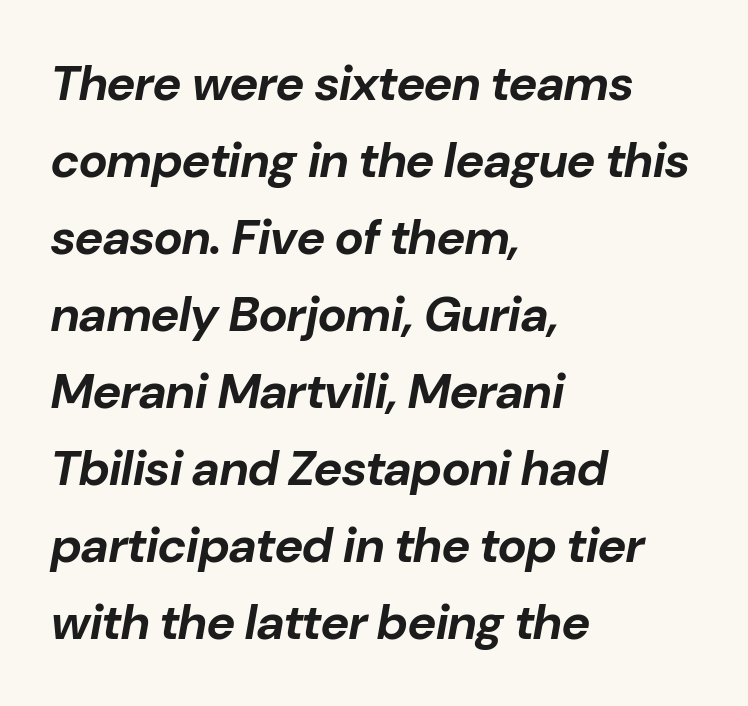
The image shows 49 px bold type, italic (leaning right); set left-aligned, normal line spacing (1.57x), normal letter spacing, not underlined; low stroke contrast and a medium x-height.
